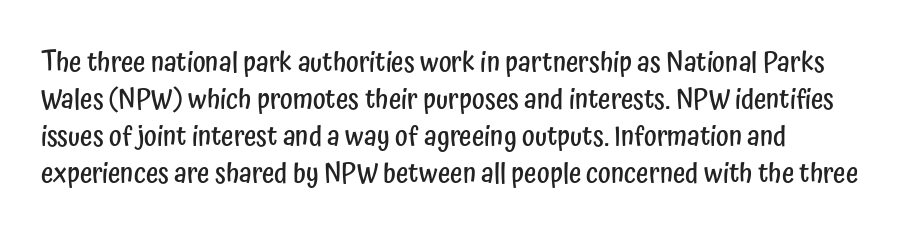
The rows are spaced the way most documents space them. How are the letters spaced? Ordinarily, with no added tracking. Has an underline been added? It has not. The typography opts for an upright posture over an oblique one.
